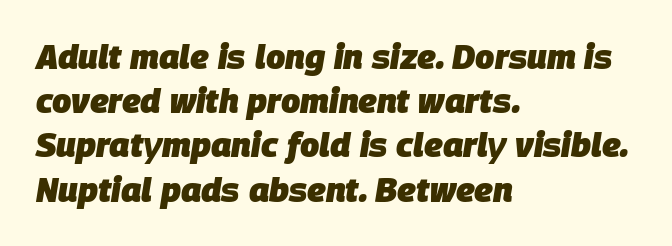
Q: Is the text bold? A: Yes.
Q: Is the text italic (slanted)? A: Yes, it leans right by about 9 degrees.
Q: Is the text underlined? A: No.
Q: How is the paragraph aligned? A: Left-aligned.
Q: Is the spacing between letters normal or unusually wide? A: Normal.
Q: Is the spacing between lines tight, normal or loose? A: Normal.
Q: Width (condensed, normal, or wide)? A: Normal.
Q: Stroke contrast? A: Low.
Q: x-height? A: Large.
Q: Monospaced? A: No.
